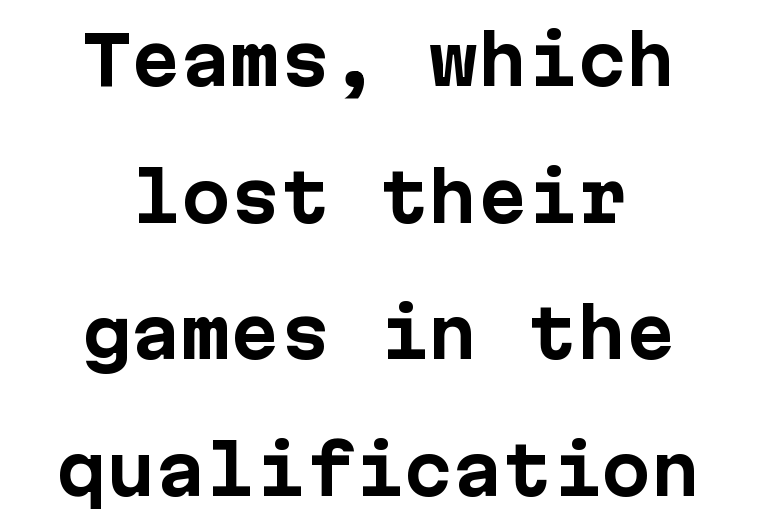
When letters stand straight like this, we call the style roman or upright. Rule under the text: the space is simply empty. Here the designer chose a console-style face with uniform glyph widths. If you measured baseline to baseline, you'd find a long distance. The letters carry no serifs — their stems end cleanly without finishing strokes.
